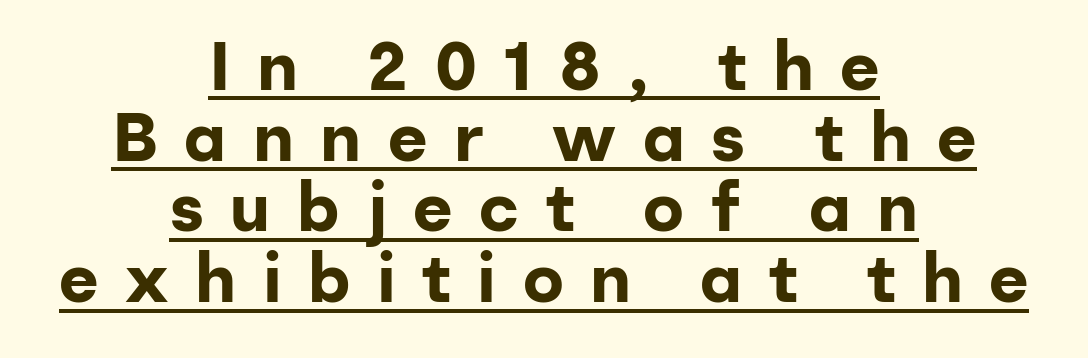
Q: Is the text bold? A: Yes.
Q: Is the text italic (slanted)? A: No, it is upright.
Q: Is the typeface a serif or a sans-serif typeface? A: Sans-serif.
Q: Is the text underlined? A: Yes.
Q: How is the paragraph aligned? A: Centered.
Q: Is the spacing between letters normal or unusually wide? A: Unusually wide.
Q: Is the spacing between lines tight, normal or loose? A: Tight.
Q: Width (condensed, normal, or wide)? A: Normal.
Q: Stroke contrast? A: Low.
Q: x-height? A: Medium.
Q: Monospaced? A: No.
